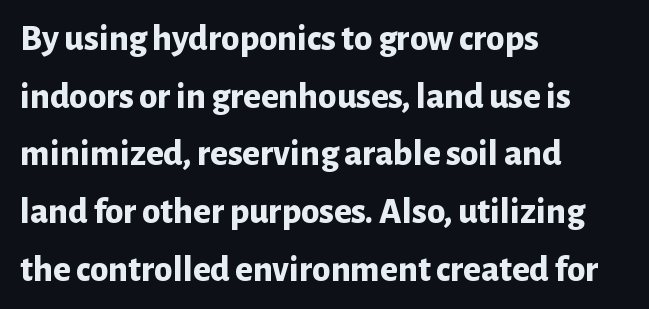
Q: Is the text bold? A: Yes.
Q: Is the text italic (slanted)? A: No, it is upright.
Q: Is the typeface a serif or a sans-serif typeface? A: Sans-serif.
Q: Is the text underlined? A: No.
Q: How is the paragraph aligned? A: Left-aligned.
Q: Is the spacing between letters normal or unusually wide? A: Normal.
Q: Is the spacing between lines tight, normal or loose? A: Normal.
Q: Width (condensed, normal, or wide)? A: Normal.
Q: Stroke contrast? A: Low.
Q: x-height? A: Medium.
Q: Monospaced? A: No.
